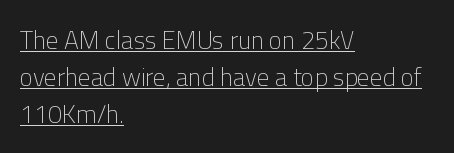
The passage shown is underscored from start to finish. Does the leading feel generous? No, just average. Tracking here is standard; glyphs follow each other at the usual distance. Does the copy run flush right? No — it runs flush left. Italic? Not at all — the glyphs are vertical. Nothing heavy about these letters — not bold at all.
